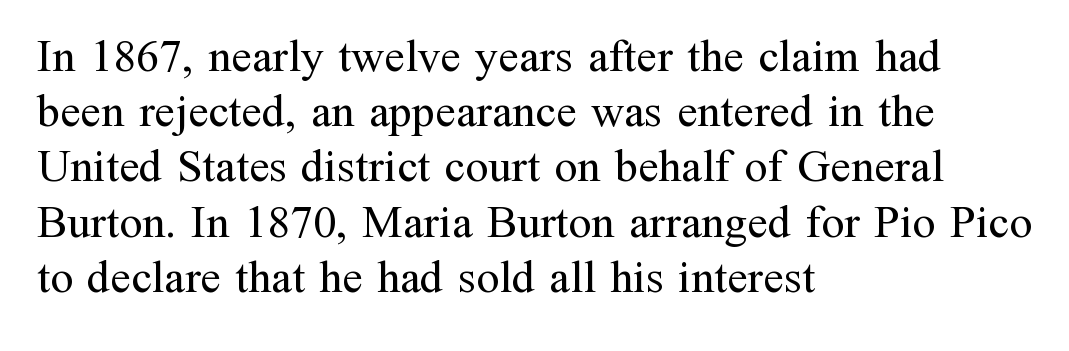
Q: Is the text bold? A: No.
Q: Is the text italic (slanted)? A: No, it is upright.
Q: Is the typeface a serif or a sans-serif typeface? A: Serif.
Q: Is the text underlined? A: No.
Q: How is the paragraph aligned? A: Left-aligned.
Q: Is the spacing between letters normal or unusually wide? A: Normal.
Q: Width (condensed, normal, or wide)? A: Normal.
Q: Stroke contrast? A: Medium.
Q: x-height? A: Medium.
Q: Monospaced? A: No.
